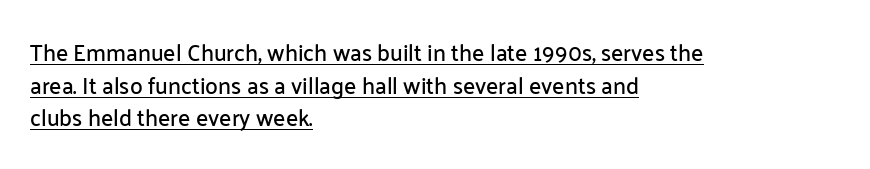
Q: Is the text italic (slanted)? A: No, it is upright.
Q: Is the text underlined? A: Yes.
Q: How is the paragraph aligned? A: Left-aligned.
Q: Is the spacing between letters normal or unusually wide? A: Normal.
Q: Is the spacing between lines tight, normal or loose? A: Normal.
